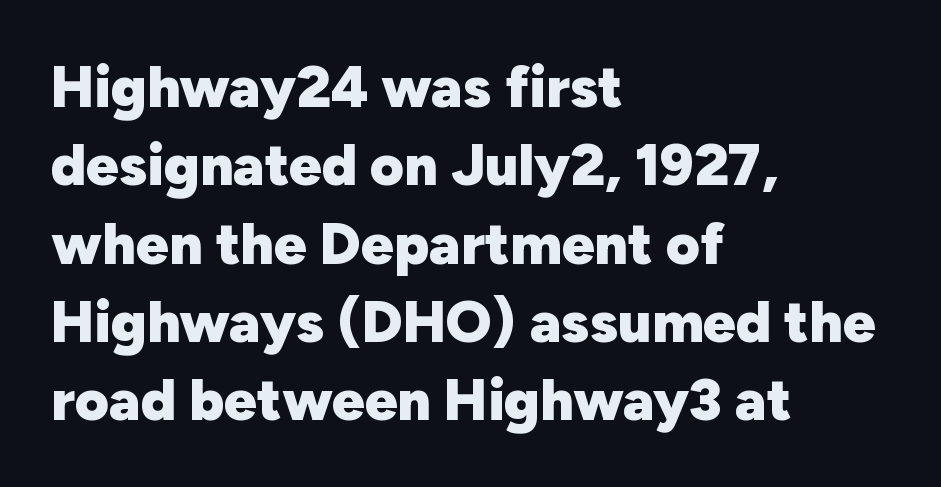
{"serif": "no", "italic": "no", "bold": "yes", "weight": "heavy", "width": "normal", "stroke_contrast": "low", "x_height": "medium", "monospaced": "no", "underline": "no", "align": "left", "line_spacing": "normal", "line_spacing_ratio": 1.35, "letter_spacing": "normal", "letter_spacing_em": 0.0, "glyph_px": 58}
